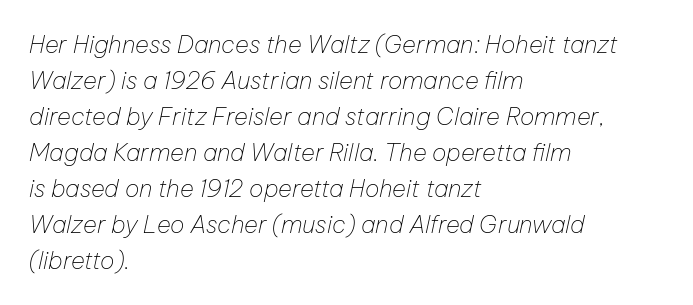
Short note: letters normally spaced. The font sits on the lighter half of the weight spectrum, regular included. Is the block centered? No — it sits flush against the left margin. When letters slant like this, we call the style italic. Lines of text with bare space underneath. The block of text has a typical density, with ordinary space between rows.
